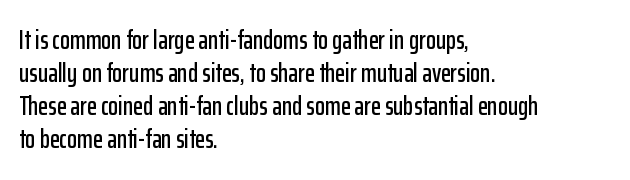
Q: Is the text italic (slanted)? A: No, it is upright.
Q: Is the text underlined? A: No.
Q: How is the paragraph aligned? A: Left-aligned.
Q: Is the spacing between letters normal or unusually wide? A: Normal.
Q: Is the spacing between lines tight, normal or loose? A: Normal.
